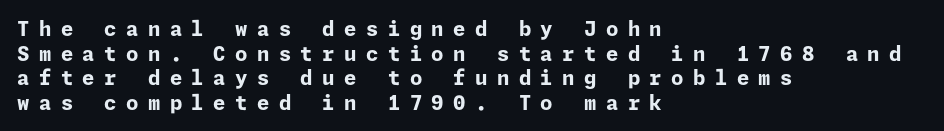
Q: Is the text bold? A: Yes.
Q: Is the text italic (slanted)? A: No, it is upright.
Q: Is the text underlined? A: No.
Q: How is the paragraph aligned? A: Left-aligned.
Q: Is the spacing between letters normal or unusually wide? A: Unusually wide.
